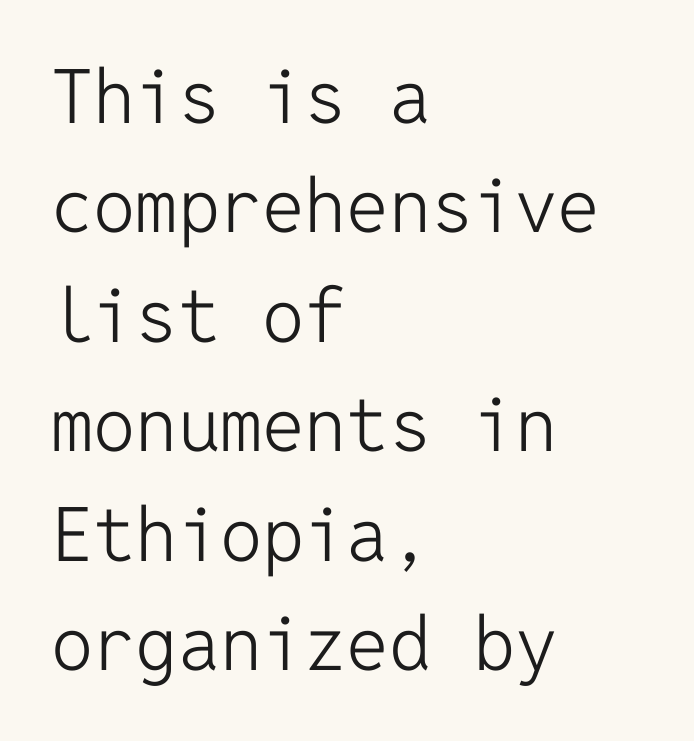
Q: Is the text bold? A: No.
Q: Is the text italic (slanted)? A: No, it is upright.
Q: Is the typeface a serif or a sans-serif typeface? A: Sans-serif.
Q: Is the text underlined? A: No.
Q: How is the paragraph aligned? A: Left-aligned.
Q: Is the spacing between letters normal or unusually wide? A: Normal.
Q: Is the spacing between lines tight, normal or loose? A: Normal.
Q: Width (condensed, normal, or wide)? A: Normal.
Q: Stroke contrast? A: Low.
Q: x-height? A: Medium.
Q: Monospaced? A: Yes.
